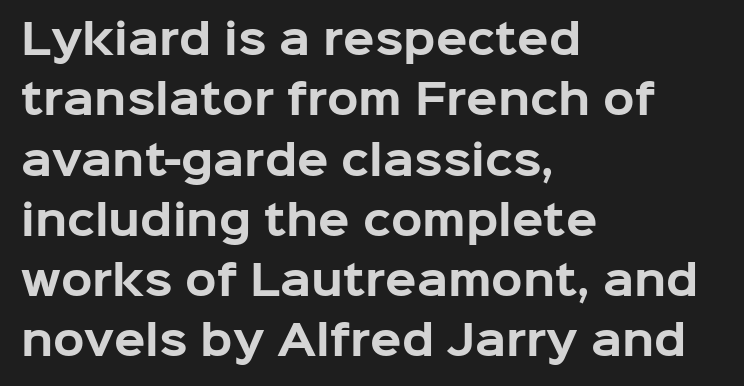
The image shows 41 px bold sans-serif type, upright; set left-aligned, normal line spacing (1.47x), normal letter spacing, not underlined; low stroke contrast and a medium x-height.
